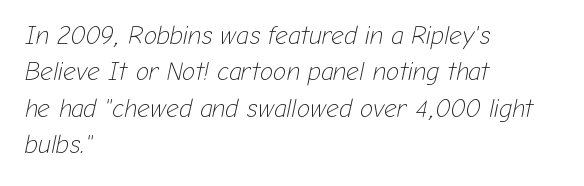
Q: Is the text bold? A: No.
Q: Is the text italic (slanted)? A: Yes, it leans right by about 12 degrees.
Q: Is the text underlined? A: No.
Q: How is the paragraph aligned? A: Left-aligned.
Q: Is the spacing between letters normal or unusually wide? A: Normal.
Q: Is the spacing between lines tight, normal or loose? A: Normal.
